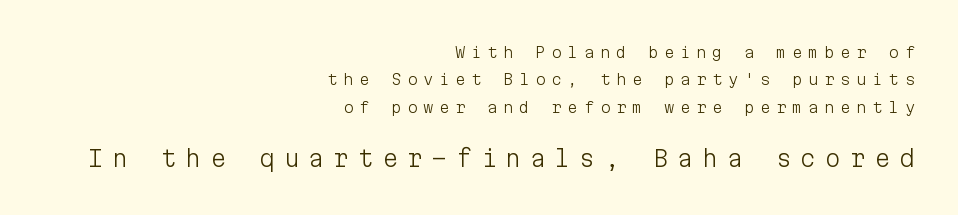
{"italic": "no", "bold": "no", "underline": "no", "align": "right", "line_spacing_ratio": 1.83, "letter_spacing": "wide", "letter_spacing_em": 0.37, "larger_block": "second", "size_ratio": 1.53, "glyph_px": 23}
